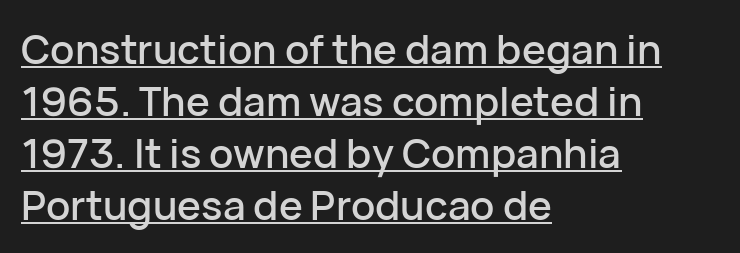
Horizontal alignment here is leftward, the default for most running prose. Notice how descenders clear the ascenders below comfortably — that's standard leading. The horizontal fit of the characters is conventional and even. This sample uses an upright cut, with every glyph sitting square on the baseline.
